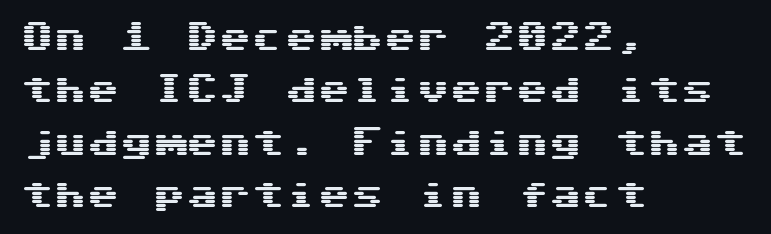
Q: Is the text italic (slanted)? A: No, it is upright.
Q: Is the typeface a serif or a sans-serif typeface? A: Sans-serif.
Q: Is the text underlined? A: No.
Q: How is the paragraph aligned? A: Left-aligned.
Q: Is the spacing between letters normal or unusually wide? A: Normal.
Q: Is the spacing between lines tight, normal or loose? A: Normal.
Q: Width (condensed, normal, or wide)? A: Wide.
Q: Stroke contrast? A: Medium.
Q: x-height? A: Medium.
